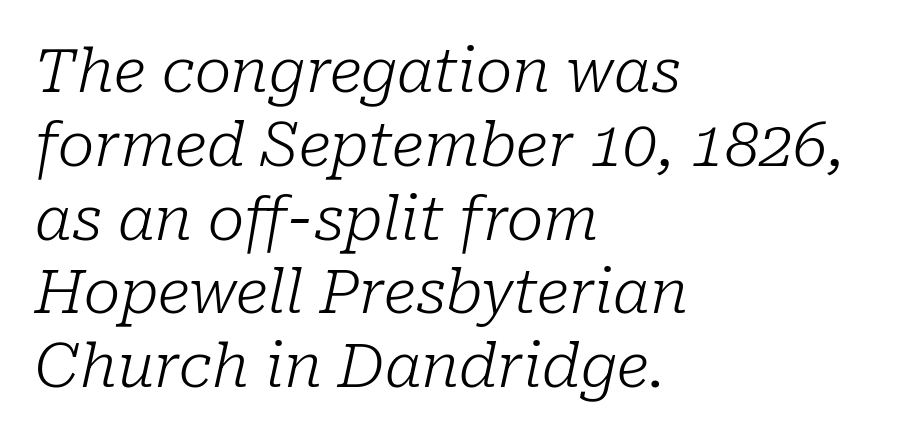
Q: Is the text bold? A: No.
Q: Is the text italic (slanted)? A: Yes, it leans right by about 10 degrees.
Q: Is the typeface a serif or a sans-serif typeface? A: Serif.
Q: Is the text underlined? A: No.
Q: How is the paragraph aligned? A: Left-aligned.
Q: Is the spacing between letters normal or unusually wide? A: Normal.
Q: Width (condensed, normal, or wide)? A: Normal.
Q: Stroke contrast? A: Low.
Q: x-height? A: Medium.
Q: Monospaced? A: No.
